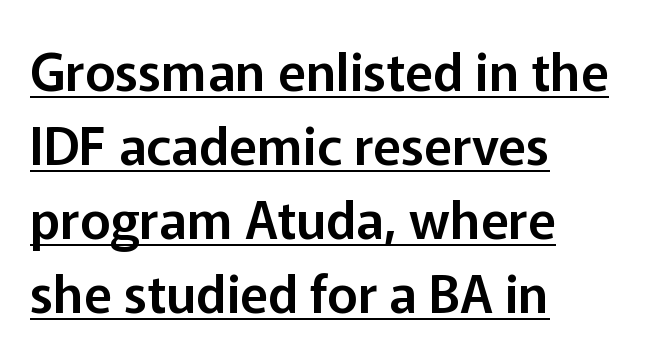
The image shows 52 px sans-serif type, upright; set left-aligned, normal line spacing (1.42x), normal letter spacing, underlined; low stroke contrast and a medium x-height.
